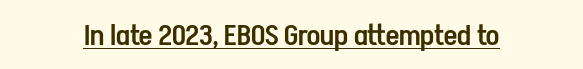
{"serif": "no", "italic": "no", "bold": "semi", "weight": "semibold", "width": "condensed", "stroke_contrast": "low", "x_height": "medium", "monospaced": "no", "underline": "yes", "letter_spacing": "normal", "letter_spacing_em": 0.0, "glyph_px": 29}
